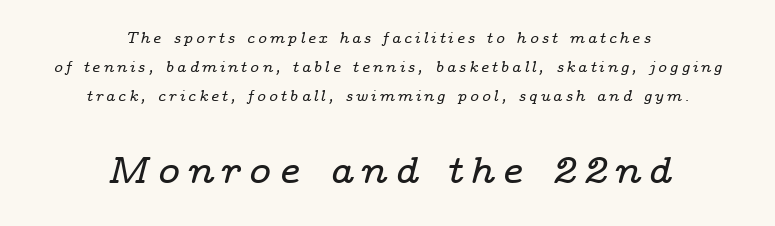
Q: Is the text italic (slanted)? A: Yes, it leans right by about 14 degrees.
Q: Is the typeface a serif or a sans-serif typeface? A: Serif.
Q: Is the text underlined? A: No.
Q: How is the paragraph aligned? A: Centered.
Q: Is the spacing between lines tight, normal or loose? A: Loose.
Q: Which block of text is set in a larger size, the first (top) or the second (bottom)? A: The second (bottom) one.
Q: Width (condensed, normal, or wide)? A: Wide.
Q: Stroke contrast? A: Low.
Q: x-height? A: Medium.
Q: Monospaced? A: No.
